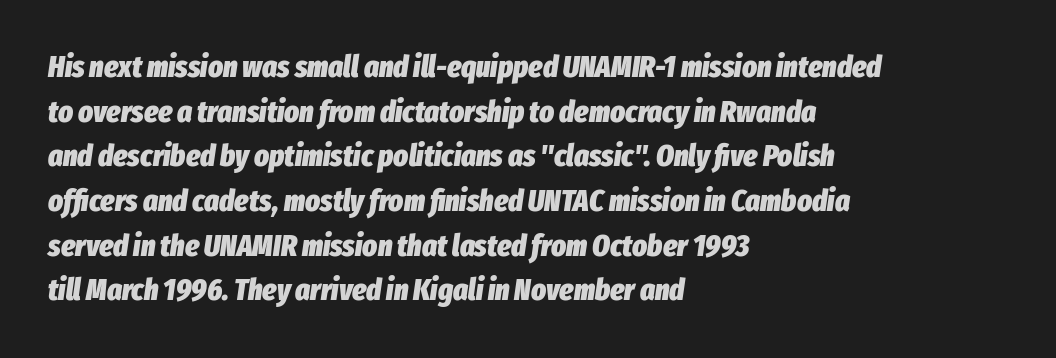
{"italic": "yes", "lean": "right", "slant_degrees": 8, "bold": "yes", "weight": "heavy", "width": "condensed", "stroke_contrast": "low", "x_height": "medium", "monospaced": "no", "underline": "no", "align": "left", "line_spacing": "normal", "line_spacing_ratio": 1.44, "letter_spacing": "normal", "letter_spacing_em": 0.0, "glyph_px": 31}
